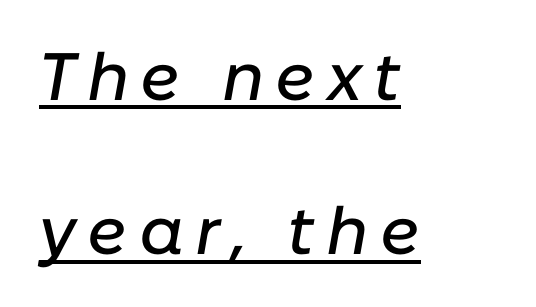
{"italic": "yes", "lean": "right", "slant_degrees": 10, "width": "normal", "stroke_contrast": "low", "x_height": "medium", "monospaced": "no", "underline": "yes", "align": "left", "line_spacing": "loose", "line_spacing_ratio": 2.3, "glyph_px": 67}
